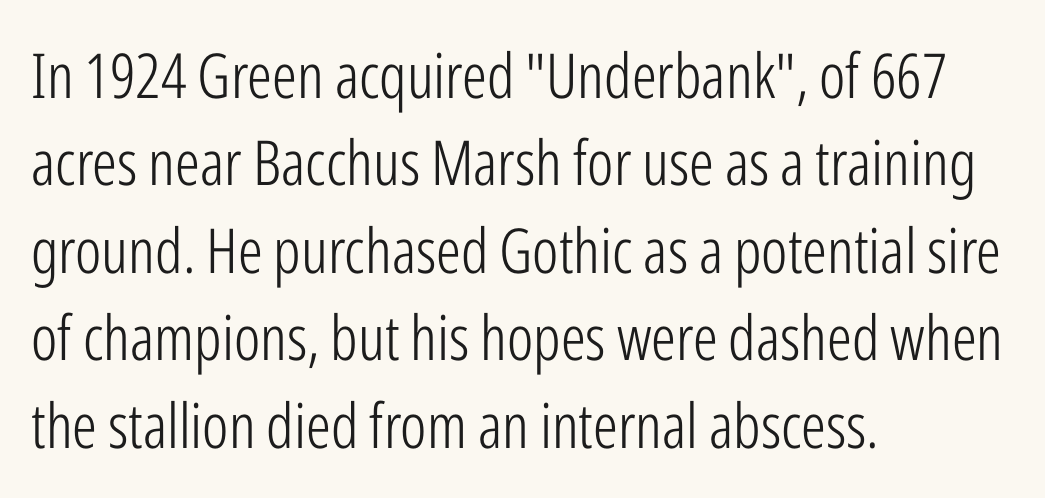
The image shows 62 px light, condensed sans-serif type, upright; set left-aligned, normal line spacing (1.41x), normal letter spacing, not underlined; low stroke contrast and a medium x-height.
